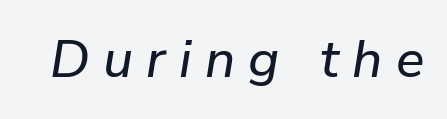
The tracking reads as deliberately expanded to a designer's eye. It's the slanting kind of type. Underlining? Definitely not there. Looks like regular typesetting: each glyph gets only the width it needs.
